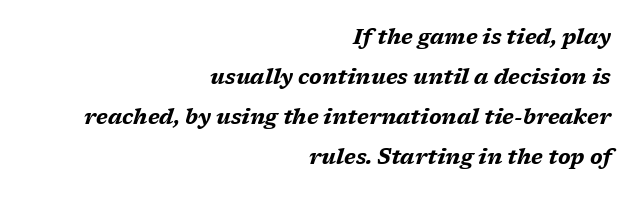
Q: Is the text bold? A: Yes.
Q: Is the text italic (slanted)? A: Yes, it leans right by about 17 degrees.
Q: Is the text underlined? A: No.
Q: How is the paragraph aligned? A: Right-aligned.
Q: Is the spacing between letters normal or unusually wide? A: Normal.
Q: Is the spacing between lines tight, normal or loose? A: Loose.
